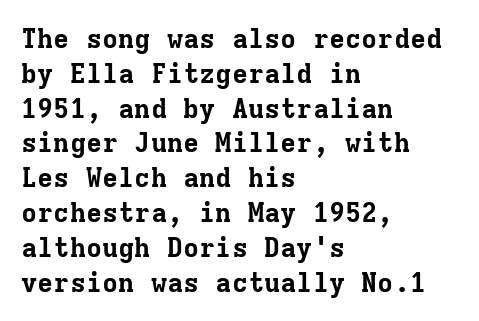
The image shows 27 px bold type, upright; set left-aligned, normal line spacing (1.29x), normal letter spacing, not underlined.
